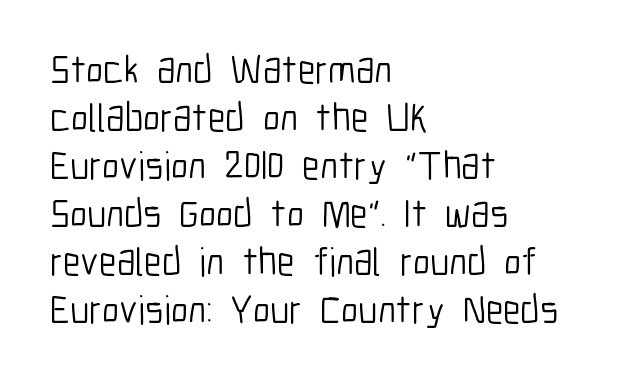
Q: Is the text bold? A: No.
Q: Is the text italic (slanted)? A: No, it is upright.
Q: Is the typeface a serif or a sans-serif typeface? A: Sans-serif.
Q: Is the text underlined? A: No.
Q: How is the paragraph aligned? A: Left-aligned.
Q: Is the spacing between letters normal or unusually wide? A: Normal.
Q: Width (condensed, normal, or wide)? A: Condensed.
Q: Stroke contrast? A: Low.
Q: x-height? A: Medium.
Q: Monospaced? A: No.
